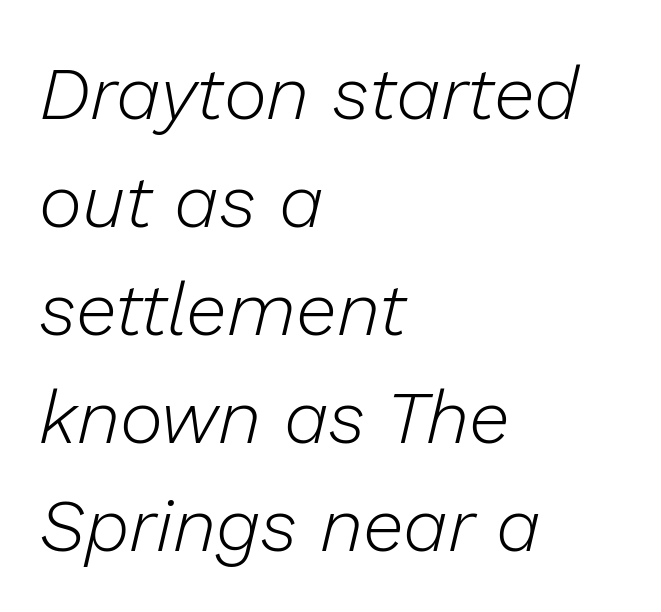
The image shows 74 px light type, italic (leaning right); set left-aligned, normal line spacing (1.46x), normal letter spacing, not underlined; low stroke contrast and a medium x-height.
